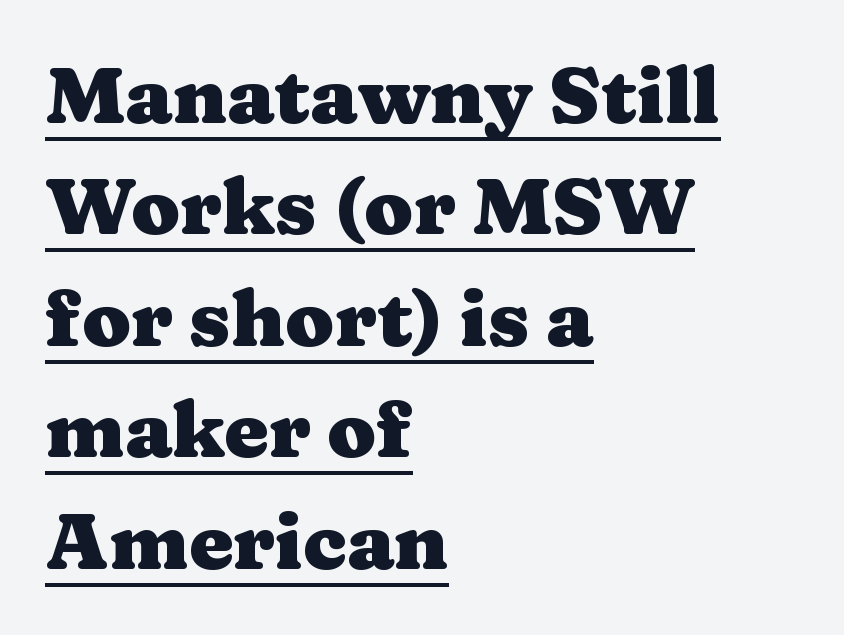
The image shows 79 px heavy, wide serif type, upright; set left-aligned, normal line spacing (1.41x), normal letter spacing, underlined; medium stroke contrast and a medium x-height.
